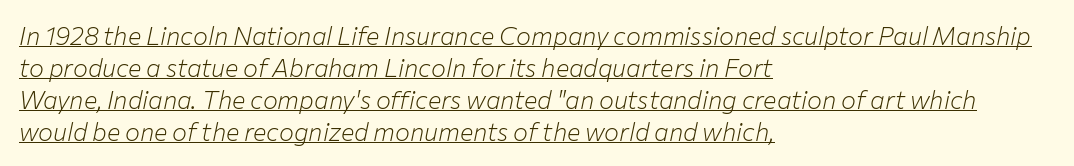
Q: Is the text bold? A: No.
Q: Is the text italic (slanted)? A: Yes, it leans right by about 12 degrees.
Q: Is the text underlined? A: Yes.
Q: How is the paragraph aligned? A: Left-aligned.
Q: Is the spacing between letters normal or unusually wide? A: Normal.
Q: Is the spacing between lines tight, normal or loose? A: Normal.
